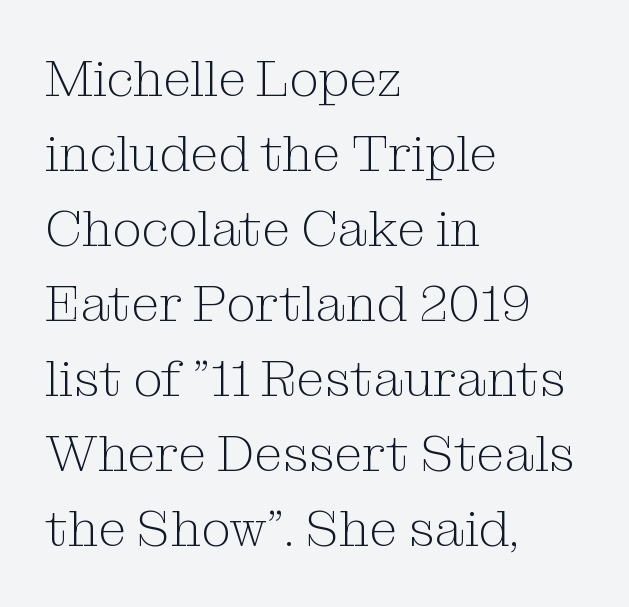
{"serif": "yes", "italic": "no", "bold": "no", "weight": "light", "width": "normal", "stroke_contrast": "medium", "x_height": "medium", "monospaced": "no", "underline": "no", "align": "left", "line_spacing": "normal", "line_spacing_ratio": 1.47, "letter_spacing": "normal", "letter_spacing_em": 0.0, "glyph_px": 51}
